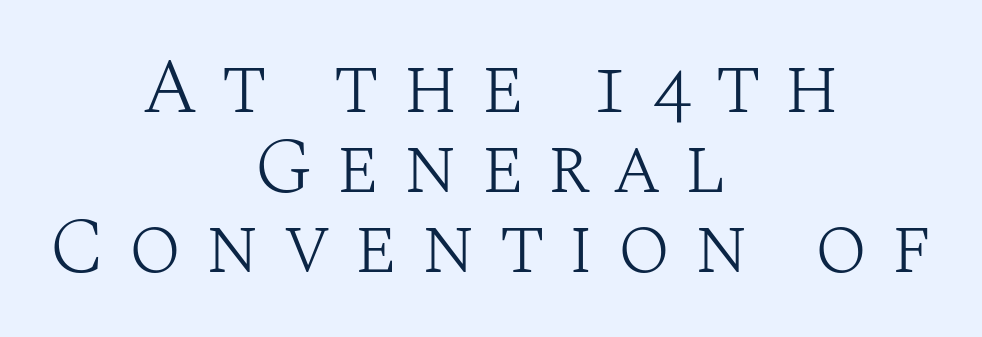
The image shows 79 px light serif type, upright; set centered, tight line spacing (1.01x), unusually wide letter spacing (+0.29 em), not underlined; medium stroke contrast and a large x-height.
